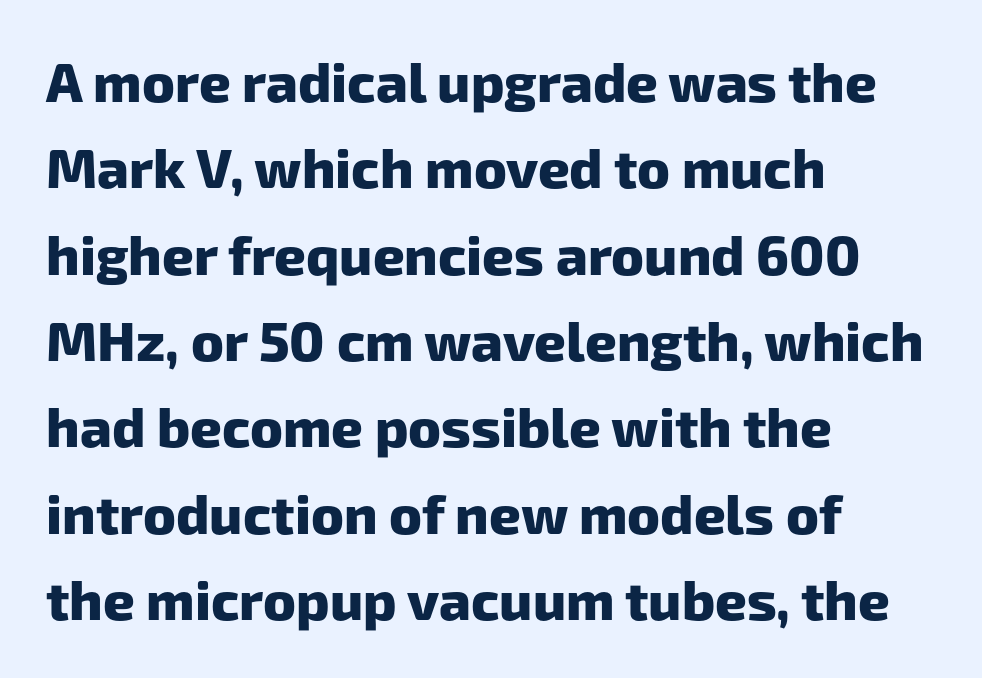
Q: Is the text bold? A: Yes.
Q: Is the typeface a serif or a sans-serif typeface? A: Sans-serif.
Q: Is the text underlined? A: No.
Q: How is the paragraph aligned? A: Left-aligned.
Q: Is the spacing between letters normal or unusually wide? A: Normal.
Q: Is the spacing between lines tight, normal or loose? A: Normal.
Q: Width (condensed, normal, or wide)? A: Normal.
Q: Stroke contrast? A: Low.
Q: x-height? A: Medium.
Q: Monospaced? A: No.
